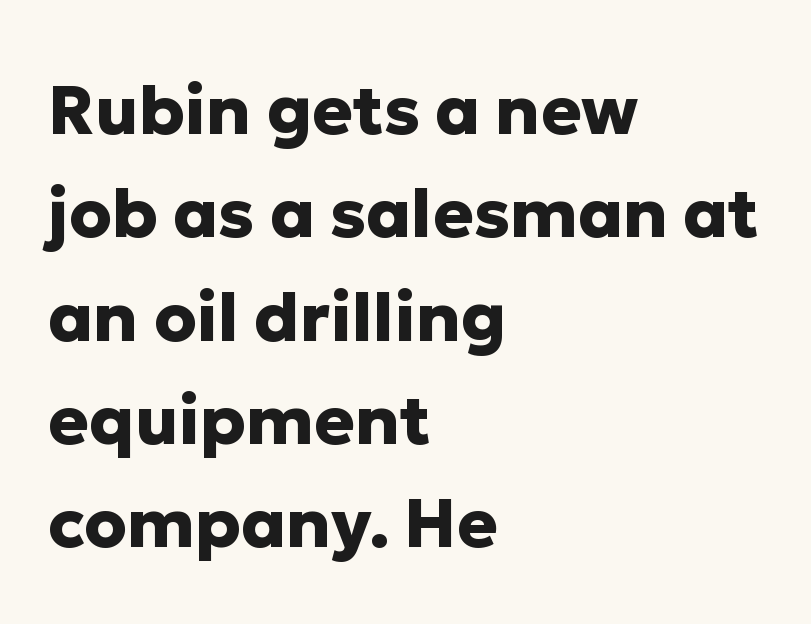
{"serif": "no", "italic": "no", "bold": "yes", "weight": "heavy", "width": "normal", "stroke_contrast": "low", "x_height": "medium", "monospaced": "no", "underline": "no", "align": "left", "line_spacing": "normal", "line_spacing_ratio": 1.52, "letter_spacing": "normal", "letter_spacing_em": 0.0, "glyph_px": 68}
